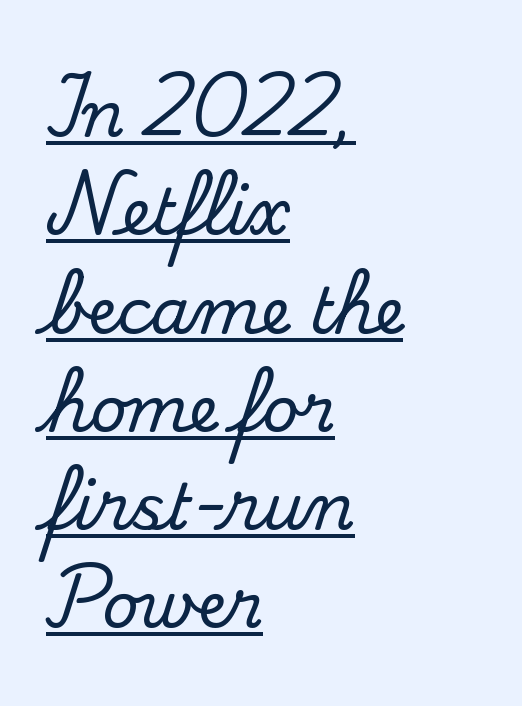
{"width": "normal", "stroke_contrast": "medium", "x_height": "small", "monospaced": "no", "underline": "yes", "align": "left", "line_spacing": "normal", "line_spacing_ratio": 1.56, "letter_spacing": "normal", "letter_spacing_em": 0.0, "glyph_px": 63}
